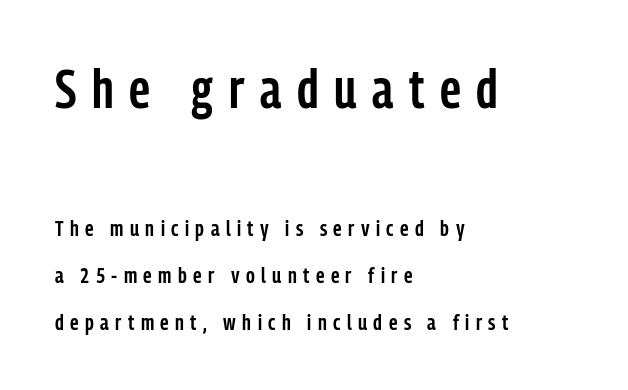
How heavy is the stroke? Medium-heavy — a semibold, shy of bold. Rendered with straight, roman letterforms. Compared with typical body copy, the letter spacing here is much looser. Observe the absence of serifs on each vertical stroke in this sample.
